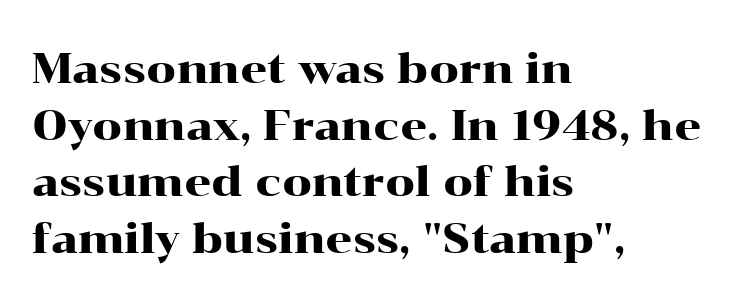
The image shows 42 px wide serif type, upright; set left-aligned, normal line spacing (1.35x), normal letter spacing, not underlined; high stroke contrast and a medium x-height.
